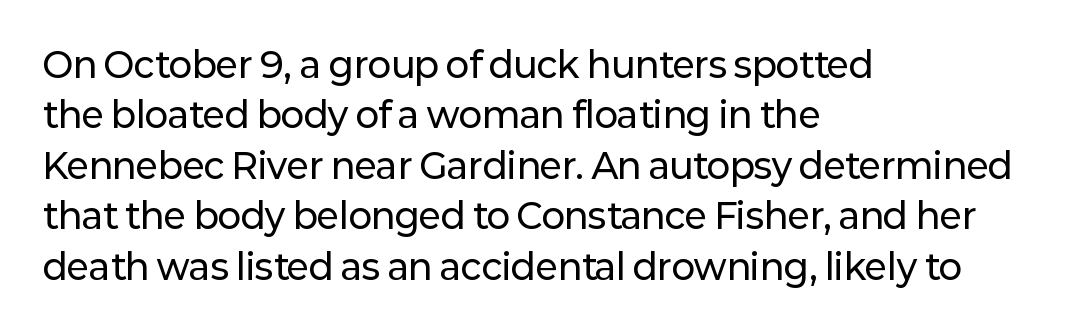
The image shows 35 px sans-serif type, upright; set left-aligned, normal line spacing (1.44x), normal letter spacing, not underlined; low stroke contrast and a medium x-height.
